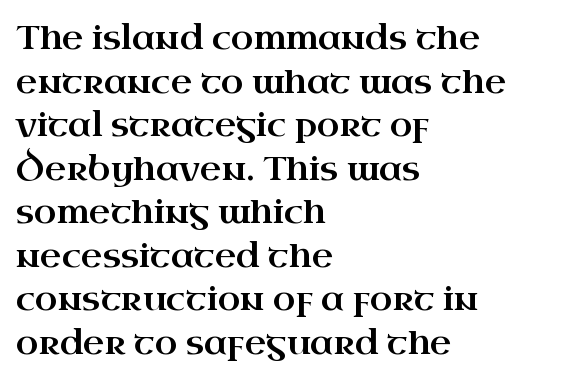
These lines keep a tight, regular rhythm from letter to letter. Caption: multi-line text, flush left, ragged right. Descenders are the only things crossing below the line. Quick note: not italic, upright. The rendering shows small feet on the letterforms — a serif design.
